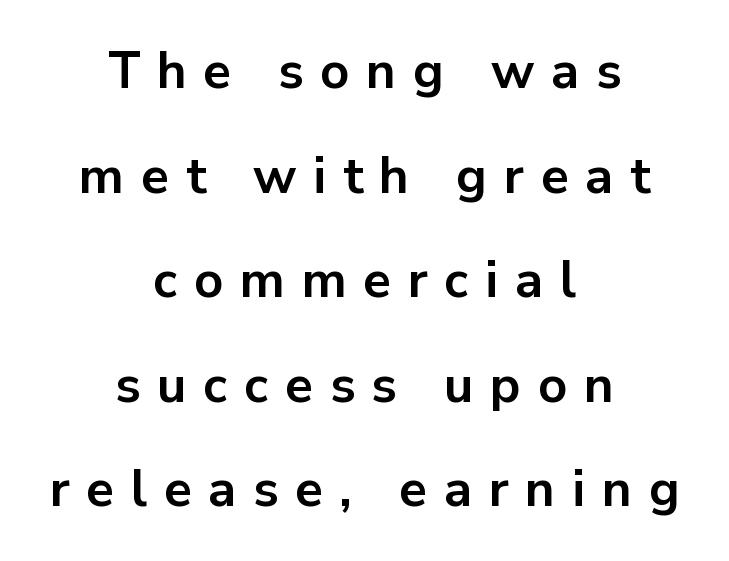
Q: Is the text bold? A: Yes.
Q: Is the text italic (slanted)? A: No, it is upright.
Q: Is the typeface a serif or a sans-serif typeface? A: Sans-serif.
Q: Is the text underlined? A: No.
Q: How is the paragraph aligned? A: Centered.
Q: Is the spacing between letters normal or unusually wide? A: Unusually wide.
Q: Is the spacing between lines tight, normal or loose? A: Loose.
Q: Width (condensed, normal, or wide)? A: Normal.
Q: Stroke contrast? A: Low.
Q: x-height? A: Medium.
Q: Monospaced? A: No.
